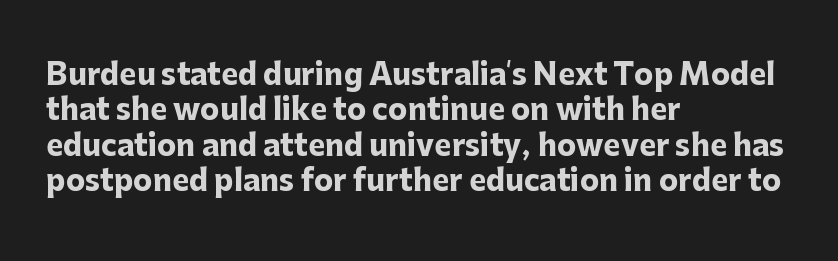
Typographically, this falls in the sans-serif category. Proportional: the letters do not fall into vertical columns. The space beneath each line is pristine and unruled. The rendering anchors every line to the left-hand side. The letters stand straight up with perfectly vertical stems.
